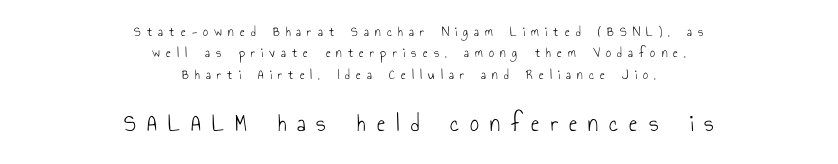
The image shows 25 px text type, upright; set centered, normal line spacing (1.53x), unusually wide letter spacing (+0.44 em), not underlined; the second (bottom) block is 1.79x larger.
